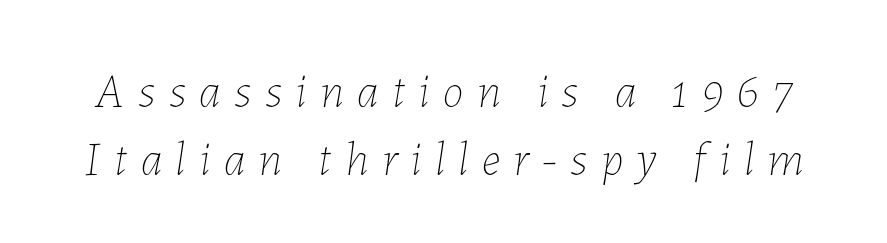
{"italic": "yes", "lean": "right", "slant_degrees": 7, "bold": "no", "weight": "thin", "width": "normal", "stroke_contrast": "low", "x_height": "medium", "monospaced": "no", "underline": "no", "line_spacing": "normal", "line_spacing_ratio": 1.44, "letter_spacing": "wide", "letter_spacing_em": 0.29, "glyph_px": 47}
